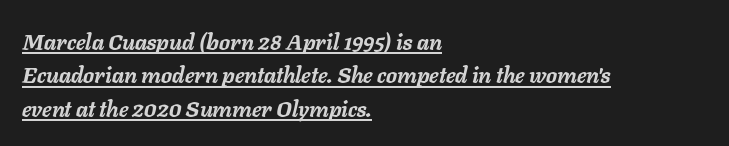
{"italic": "yes", "lean": "right", "slant_degrees": 11, "bold": "yes", "underline": "yes", "align": "left", "line_spacing": "normal", "line_spacing_ratio": 1.52, "letter_spacing": "normal", "letter_spacing_em": 0.0, "glyph_px": 22}
